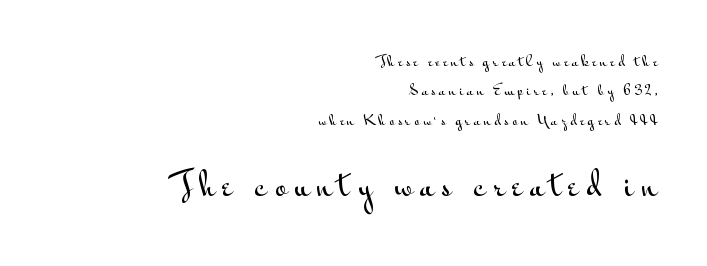
Is the letter spacing exaggerated? Yes — the characters are pushed far apart. The letters carry no serifs — their stems end cleanly without finishing strokes. Reading down the column, the eye jumps a long way to each next line. Nobody drew a line under any word here.
